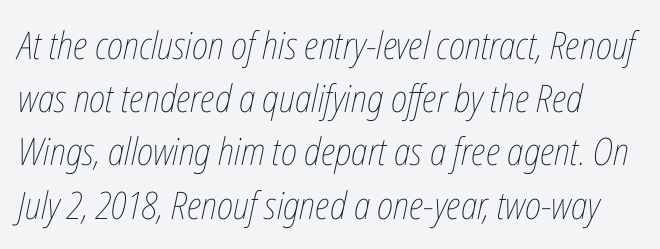
{"italic": "yes", "lean": "right", "slant_degrees": 12, "bold": "no", "weight": "thin", "width": "condensed", "stroke_contrast": "low", "x_height": "medium", "monospaced": "no", "underline": "no", "line_spacing": "normal", "line_spacing_ratio": 1.4, "letter_spacing": "normal", "letter_spacing_em": 0.0, "glyph_px": 38}
